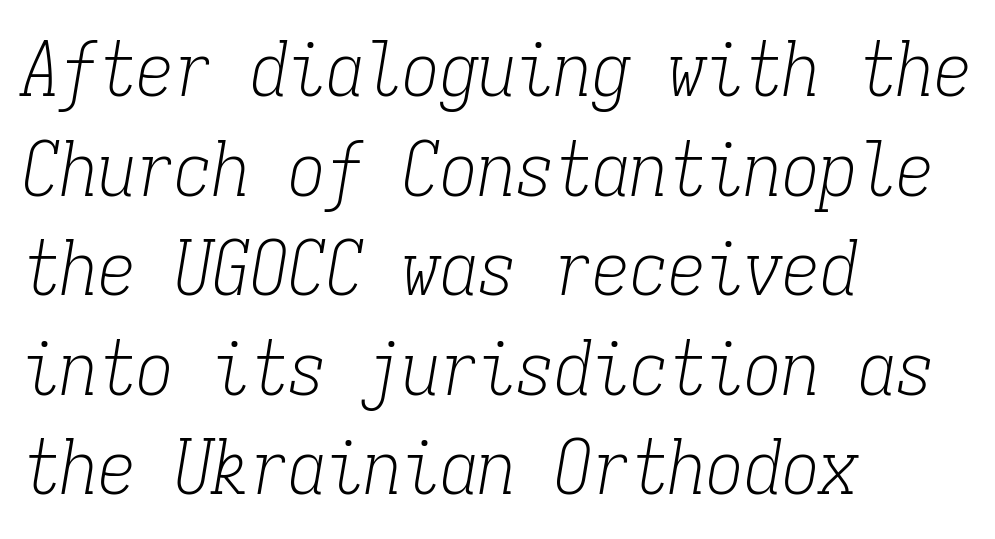
The image shows 76 px light, condensed serif type, italic (leaning right), monospaced; set left-aligned, normal line spacing (1.31x), normal letter spacing, not underlined; low stroke contrast and a medium x-height.
